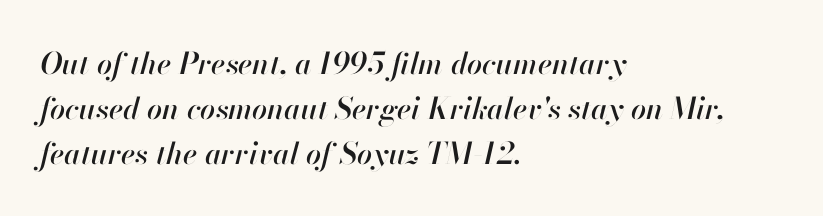
Check the space under the baseline: it is left empty. It's the slanting kind of type. This rendering uses left alignment, leaving the right contour irregular. Each word holds together tightly as a unit, with standard inter-letter gaps. Here the designer chose a conventional face with non-uniform glyph widths. The leading is moderate, giving the passage an even texture.
